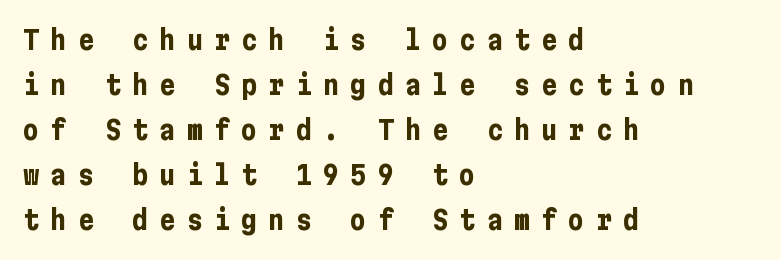
The image shows 27 px bold type, upright; set left-aligned, normal line spacing (1.67x), unusually wide letter spacing (+0.41 em), not underlined.
